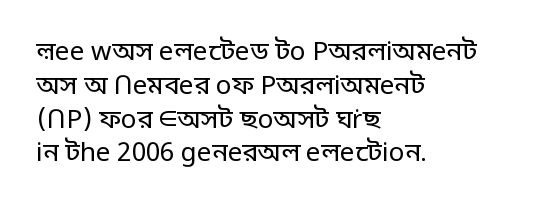
{"italic": "no", "bold": "no", "underline": "no", "align": "left", "line_spacing": "normal", "line_spacing_ratio": 1.3, "letter_spacing": "normal", "letter_spacing_em": 0.0, "glyph_px": 26}
